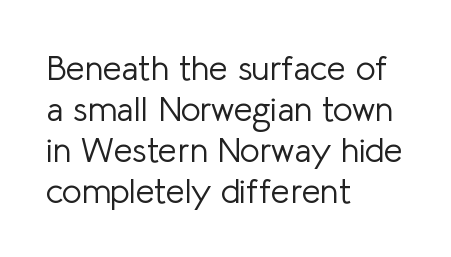
{"serif": "no", "italic": "no", "bold": "no", "weight": "light", "width": "normal", "stroke_contrast": "low", "x_height": "medium", "monospaced": "no", "underline": "no", "align": "left", "line_spacing_ratio": 1.21, "letter_spacing": "normal", "letter_spacing_em": 0.0, "glyph_px": 34}
